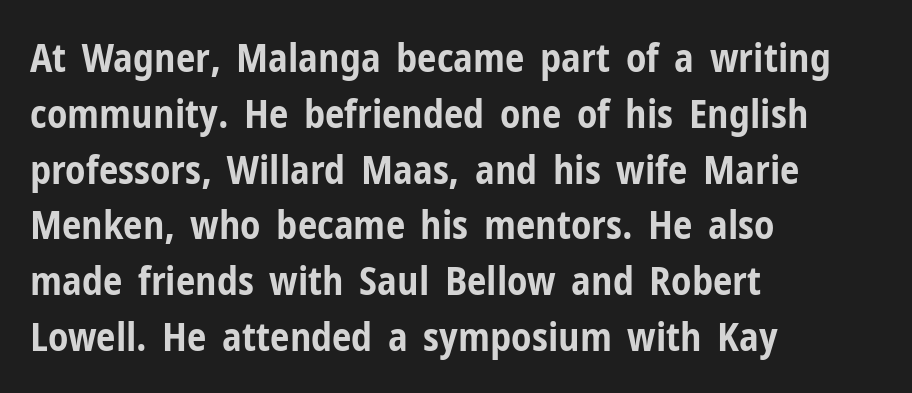
Q: Is the text bold? A: Yes.
Q: Is the text italic (slanted)? A: No, it is upright.
Q: Is the typeface a serif or a sans-serif typeface? A: Sans-serif.
Q: Is the text underlined? A: No.
Q: How is the paragraph aligned? A: Left-aligned.
Q: Is the spacing between letters normal or unusually wide? A: Normal.
Q: Is the spacing between lines tight, normal or loose? A: Normal.
Q: Width (condensed, normal, or wide)? A: Condensed.
Q: Stroke contrast? A: Low.
Q: x-height? A: Medium.
Q: Monospaced? A: No.
